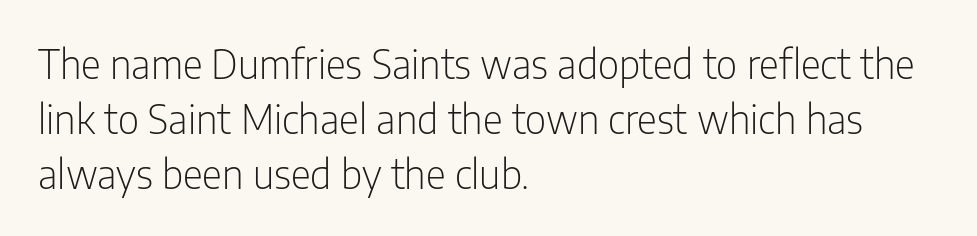
Think standard paragraph weight, or any step lighter than that. Each line starts at the same left margin while the right side varies. This sample uses an upright cut, with every glyph sitting square on the baseline. The baseline area is clear.
